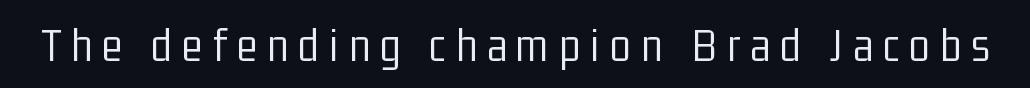
Q: Is the text bold? A: No.
Q: Is the text italic (slanted)? A: No, it is upright.
Q: Is the typeface a serif or a sans-serif typeface? A: Sans-serif.
Q: Is the text underlined? A: No.
Q: Is the spacing between letters normal or unusually wide? A: Unusually wide.
Q: Width (condensed, normal, or wide)? A: Condensed.
Q: Stroke contrast? A: Low.
Q: x-height? A: Medium.
Q: Monospaced? A: No.
